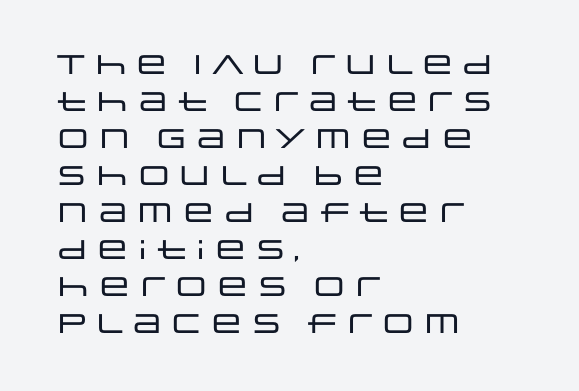
Q: Is the text italic (slanted)? A: No, it is upright.
Q: Is the text underlined? A: No.
Q: How is the paragraph aligned? A: Left-aligned.
Q: Is the spacing between letters normal or unusually wide? A: Normal.
Q: Is the spacing between lines tight, normal or loose? A: Normal.
